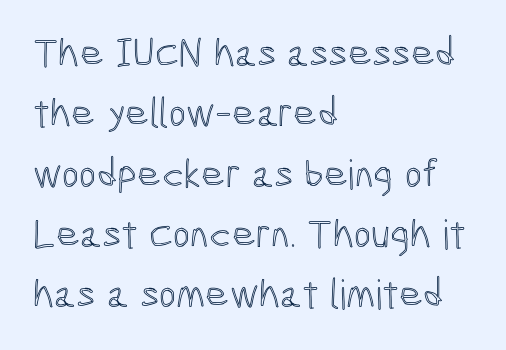
The image shows 41 px condensed type, upright; set left-aligned, normal line spacing (1.47x), normal letter spacing, not underlined; a medium x-height.
